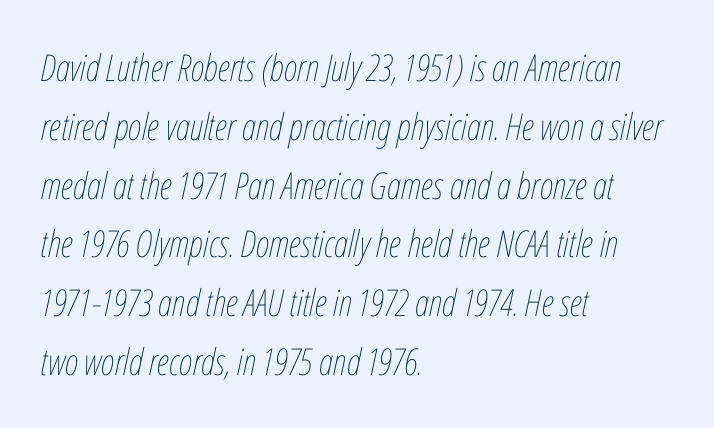
Q: Is the text bold? A: No.
Q: Is the text italic (slanted)? A: Yes, it leans right by about 12 degrees.
Q: Is the text underlined? A: No.
Q: How is the paragraph aligned? A: Left-aligned.
Q: Is the spacing between letters normal or unusually wide? A: Normal.
Q: Is the spacing between lines tight, normal or loose? A: Normal.
Q: Width (condensed, normal, or wide)? A: Condensed.
Q: Stroke contrast? A: Low.
Q: x-height? A: Medium.
Q: Monospaced? A: No.
